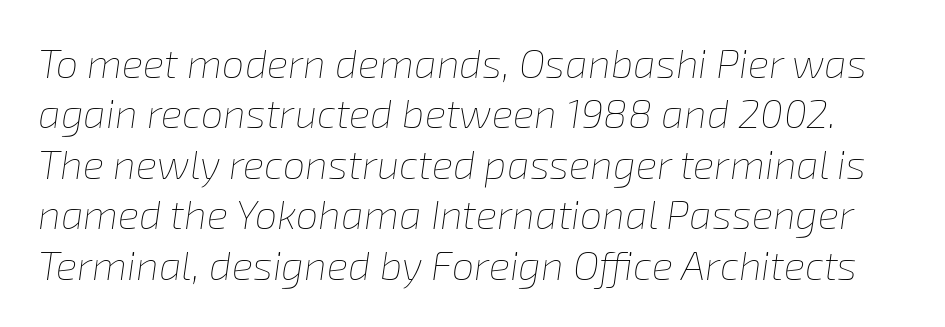
{"italic": "yes", "lean": "right", "slant_degrees": 8, "bold": "no", "weight": "thin", "width": "normal", "stroke_contrast": "low", "x_height": "medium", "monospaced": "no", "underline": "no", "line_spacing": "normal", "line_spacing_ratio": 1.26, "letter_spacing": "normal", "letter_spacing_em": 0.0, "glyph_px": 40}
